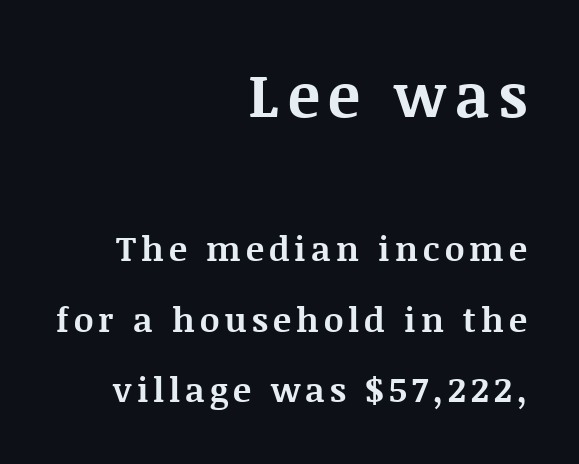
Italic: no, the glyphs are upright roman. A typesetter would call this proportional, since set widths differ per character. Thick stems and heavy bowls — unmistakably bold. Underlining? Definitely not there. Which margin do the lines hug? The right one — the left edge is uneven. Leading: increased.
